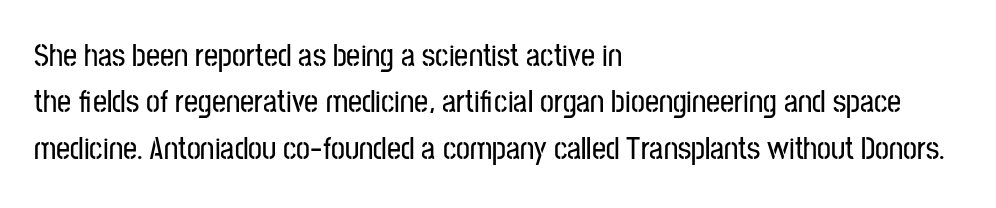
The image shows 31 px condensed sans-serif type, upright; set left-aligned, normal line spacing (1.5x), normal letter spacing, not underlined; low stroke contrast and a medium x-height.
